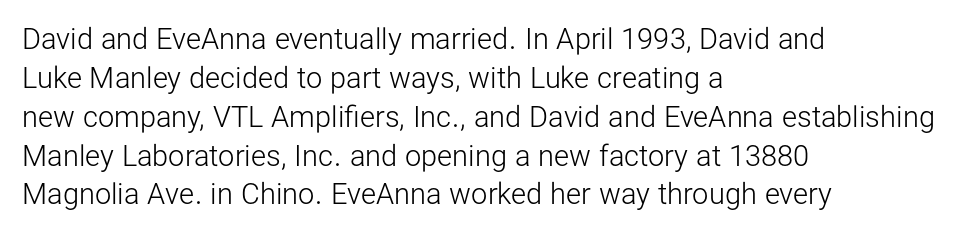
In terms of letterform style, serifs are entirely absent. Is the type heavy? It reads as light-to-regular instead. Italic: no, the glyphs are upright roman. How are the letters spaced? Ordinarily, with no added tracking. The designer left line spacing at the default. The foot of each line stays bare and open.
